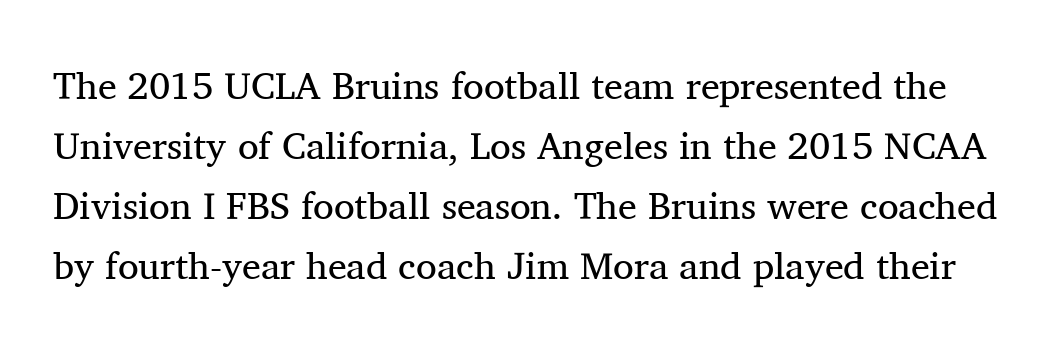
A typesetter would call this zero additional tracking. Unmarked baselines from the first word to the last. One glance says typical: line gaps are just what's usual. The rendering uses natural spacing where letterforms have individual widths.
